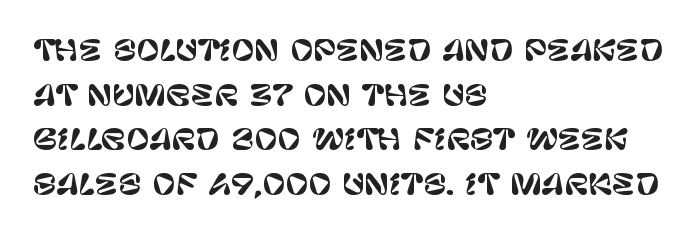
{"serif": "no", "width": "normal", "stroke_contrast": "low", "x_height": "large", "monospaced": "no", "underline": "no", "align": "left", "line_spacing": "normal", "line_spacing_ratio": 1.59, "letter_spacing": "normal", "letter_spacing_em": 0.0, "glyph_px": 28}
